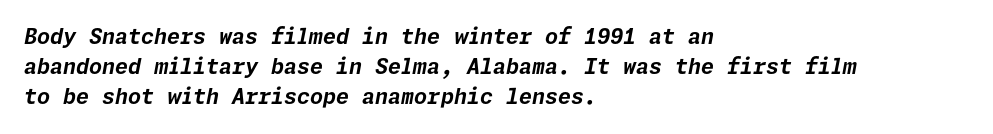
The image shows 21 px bold type, italic (leaning right); set left-aligned, normal line spacing (1.44x), normal letter spacing, not underlined.
